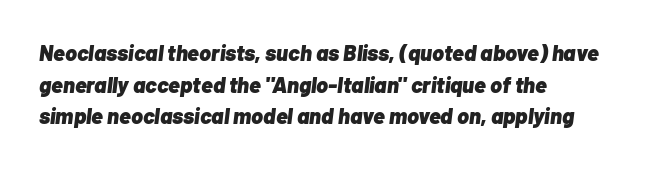
The image shows 22 px bold type, italic (leaning right); set left-aligned, normal line spacing (1.44x), normal letter spacing, not underlined.
